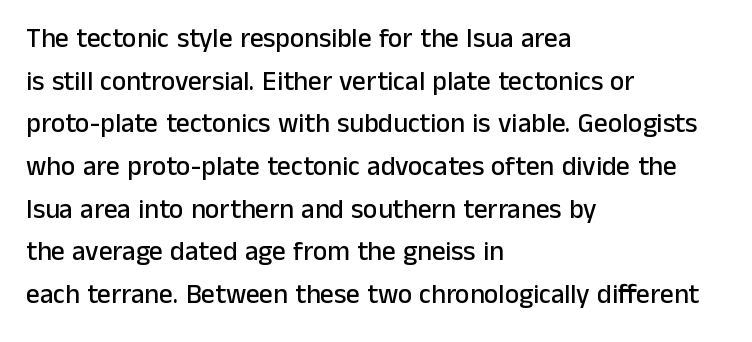
{"italic": "no", "underline": "no", "align": "left", "line_spacing": "normal", "line_spacing_ratio": 1.58, "letter_spacing": "normal", "letter_spacing_em": 0.0, "glyph_px": 27}
